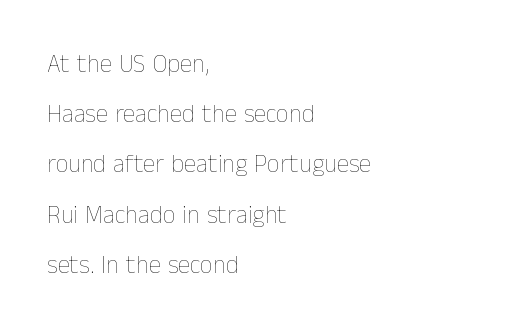
The image shows 25 px text type, upright; set left-aligned, loose line spacing (2.01x), normal letter spacing, not underlined.
